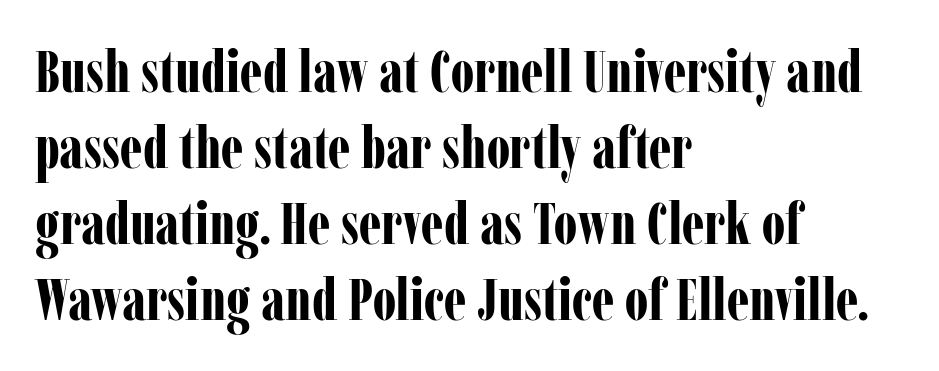
Q: Is the text bold? A: Yes.
Q: Is the text italic (slanted)? A: No, it is upright.
Q: Is the typeface a serif or a sans-serif typeface? A: Serif.
Q: Is the text underlined? A: No.
Q: How is the paragraph aligned? A: Left-aligned.
Q: Is the spacing between letters normal or unusually wide? A: Normal.
Q: Is the spacing between lines tight, normal or loose? A: Normal.
Q: Width (condensed, normal, or wide)? A: Condensed.
Q: Stroke contrast? A: Low.
Q: x-height? A: Medium.
Q: Monospaced? A: No.
